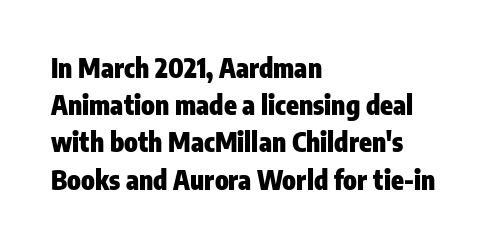
Notice how descenders clear the ascenders below comfortably — that's standard leading. Compared with an ordinary text face, these strokes are far heavier — a full bold. Compared with typical body copy, the letter spacing here is the same. Italic: no, the glyphs are upright roman. The rag falls on the right side of this text block. Descenders hang freely into open space.
